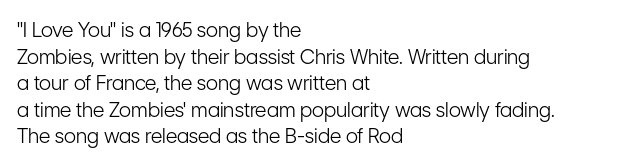
Q: Is the text bold? A: No.
Q: Is the text italic (slanted)? A: No, it is upright.
Q: Is the text underlined? A: No.
Q: How is the paragraph aligned? A: Left-aligned.
Q: Is the spacing between letters normal or unusually wide? A: Normal.
Q: Is the spacing between lines tight, normal or loose? A: Normal.
